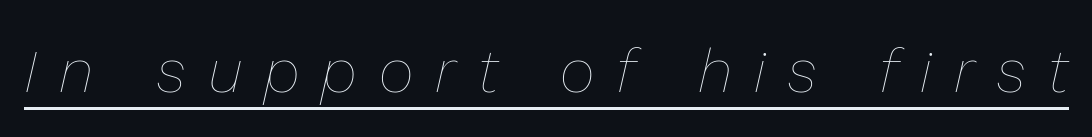
Note the varied advance widths — an 'i' is clearly narrower than an 'm'. Is the letter spacing exaggerated? Yes — the characters are pushed far apart. The face used here has a pronounced slope to its letters. These glyphs show unthickened strokes, regular width or finer. You can see a thin bar hugging the bottom of the glyphs.
